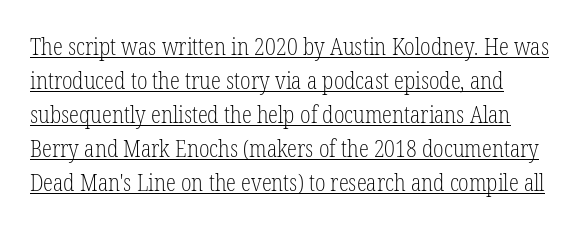
The image shows 23 px text type, upright; set normal line spacing (1.48x), normal letter spacing, underlined.
